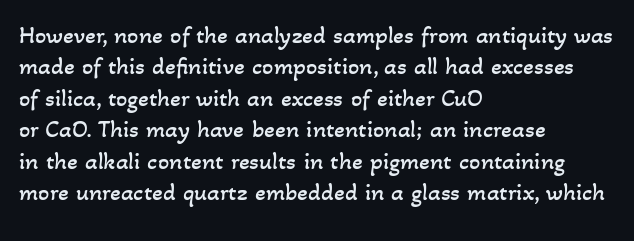
Q: Is the text bold? A: No.
Q: Is the text underlined? A: No.
Q: How is the paragraph aligned? A: Left-aligned.
Q: Is the spacing between letters normal or unusually wide? A: Normal.
Q: Is the spacing between lines tight, normal or loose? A: Normal.
